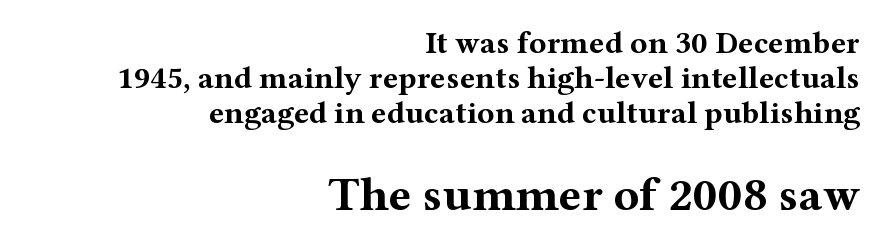
Q: Is the text bold? A: Yes.
Q: Is the text italic (slanted)? A: No, it is upright.
Q: Is the typeface a serif or a sans-serif typeface? A: Serif.
Q: Is the text underlined? A: No.
Q: How is the paragraph aligned? A: Right-aligned.
Q: Is the spacing between letters normal or unusually wide? A: Normal.
Q: Is the spacing between lines tight, normal or loose? A: Tight.
Q: Which block of text is set in a larger size, the first (top) or the second (bottom)? A: The second (bottom) one.
Q: Width (condensed, normal, or wide)? A: Wide.
Q: Stroke contrast? A: Medium.
Q: x-height? A: Medium.
Q: Monospaced? A: No.
